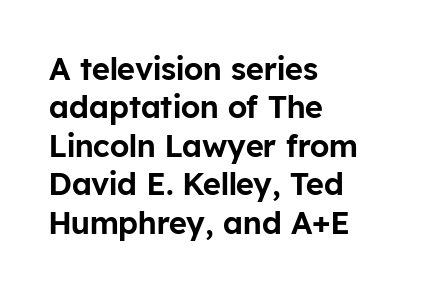
The image shows 31 px sans-serif type, upright; set left-aligned, line spacing 1.24x, normal letter spacing, not underlined; low stroke contrast and a medium x-height.
